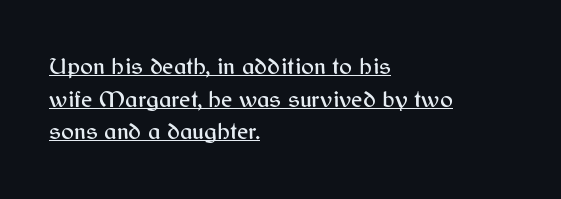
Q: Is the text italic (slanted)? A: No, it is upright.
Q: Is the text underlined? A: Yes.
Q: How is the paragraph aligned? A: Left-aligned.
Q: Is the spacing between letters normal or unusually wide? A: Normal.
Q: Is the spacing between lines tight, normal or loose? A: Normal.
